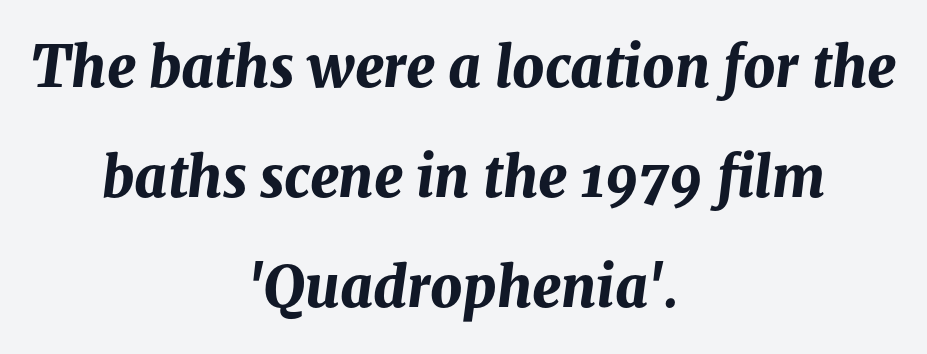
{"italic": "yes", "lean": "right", "slant_degrees": 8, "bold": "yes", "weight": "bold", "width": "normal", "stroke_contrast": "medium", "x_height": "medium", "monospaced": "no", "underline": "no", "align": "center", "line_spacing": "loose", "line_spacing_ratio": 1.96, "letter_spacing": "normal", "letter_spacing_em": 0.0, "glyph_px": 56}
